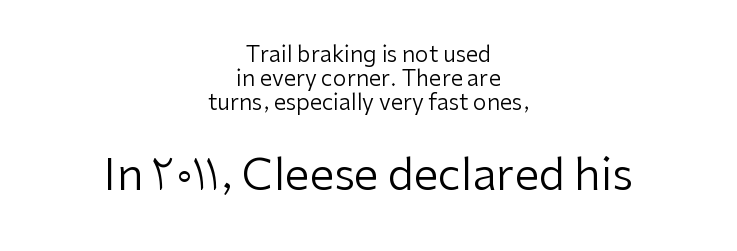
Decoration check: the copy has no underline. These lines stack symmetrically, like a column narrowing and widening about its center. Compared with a typical body face, this is equally light or lighter still. Interline gaps are noticeably narrow in this sample. Every stem runs plumb, perpendicular to the baseline. The face used here appears at its bigger size in the lower chunk.
